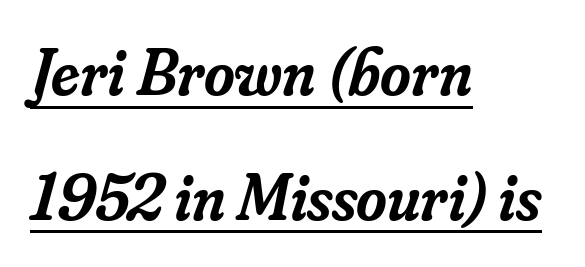
Q: Is the text bold? A: Semi-bold.
Q: Is the text italic (slanted)? A: Yes, it leans right by about 16 degrees.
Q: Is the typeface a serif or a sans-serif typeface? A: Serif.
Q: Is the text underlined? A: Yes.
Q: How is the paragraph aligned? A: Left-aligned.
Q: Is the spacing between letters normal or unusually wide? A: Normal.
Q: Width (condensed, normal, or wide)? A: Normal.
Q: Stroke contrast? A: Low.
Q: x-height? A: Small.
Q: Monospaced? A: No.
